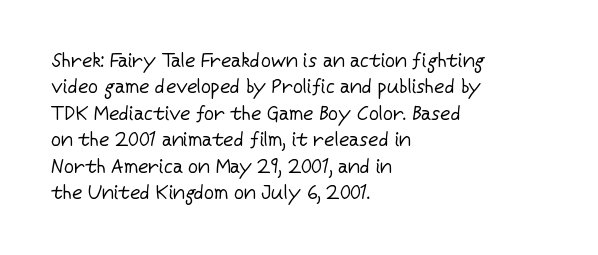
Q: Is the text bold? A: No.
Q: Is the text italic (slanted)? A: No, it is upright.
Q: Is the text underlined? A: No.
Q: How is the paragraph aligned? A: Left-aligned.
Q: Is the spacing between letters normal or unusually wide? A: Normal.
Q: Is the spacing between lines tight, normal or loose? A: Normal.
